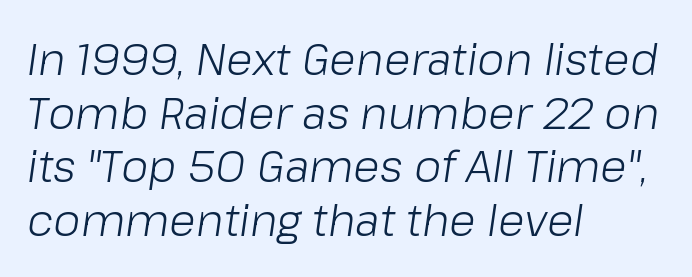
The image shows 44 px light type, italic (leaning right); set left-aligned, line spacing 1.22x, normal letter spacing, not underlined; low stroke contrast and a medium x-height.
